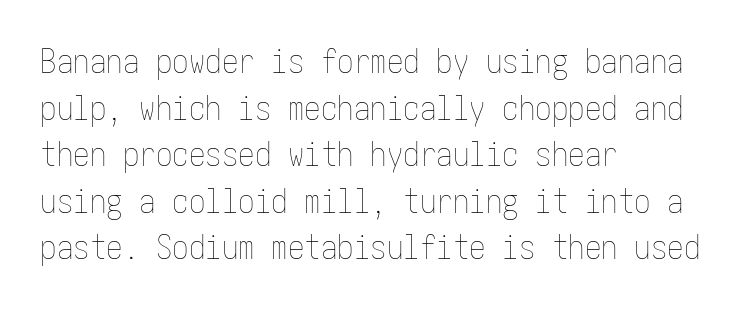
Nothing unusual about the tracking: characters are spaced as the font intends. A typesetter would call this leading conventional body-copy spacing. Vertical stems look standard width or narrower in stroke. Every character sits straight up, as roman type does. Letters rest on an invisible, unmarked baseline.
